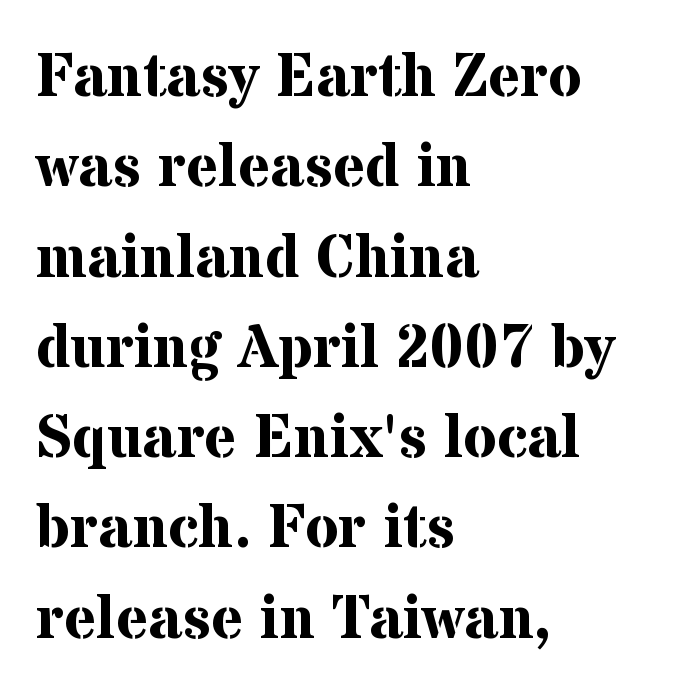
Q: Is the text bold? A: Yes.
Q: Is the text italic (slanted)? A: No, it is upright.
Q: Is the typeface a serif or a sans-serif typeface? A: Serif.
Q: Is the text underlined? A: No.
Q: How is the paragraph aligned? A: Left-aligned.
Q: Is the spacing between letters normal or unusually wide? A: Normal.
Q: Is the spacing between lines tight, normal or loose? A: Normal.
Q: Width (condensed, normal, or wide)? A: Normal.
Q: Stroke contrast? A: Medium.
Q: x-height? A: Medium.
Q: Monospaced? A: No.
